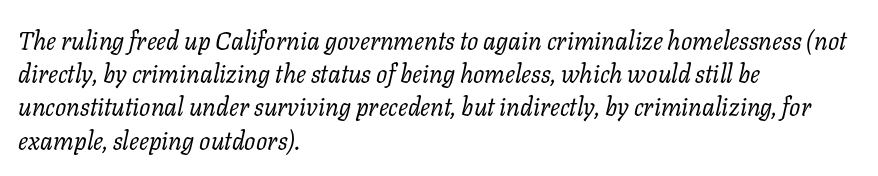
The image shows 25 px text type, italic (leaning right); set left-aligned, normal line spacing (1.33x), normal letter spacing, not underlined.
